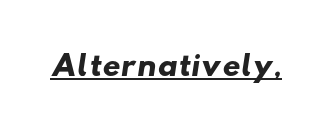
You could not count columns in this text — the font is proportionally spaced. Unlike a traditional serif, this face leaves its strokes unadorned. You can see a thin bar hugging the bottom of the glyphs. A full-strength bold gives these letters their thick strokes. The face used here is rendered with its standard letterfit.
